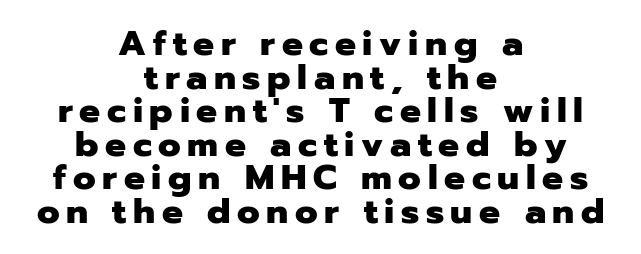
Line starts and ends both wander, symmetrically. The face used here is a sans, in the tradition of grotesques and geometrics. Note the varied advance widths — an 'i' is clearly narrower than an 'm'. Is the type bold? Yes — the strokes are clearly thick and heavy. Characters remain perfectly vertical along every line.
